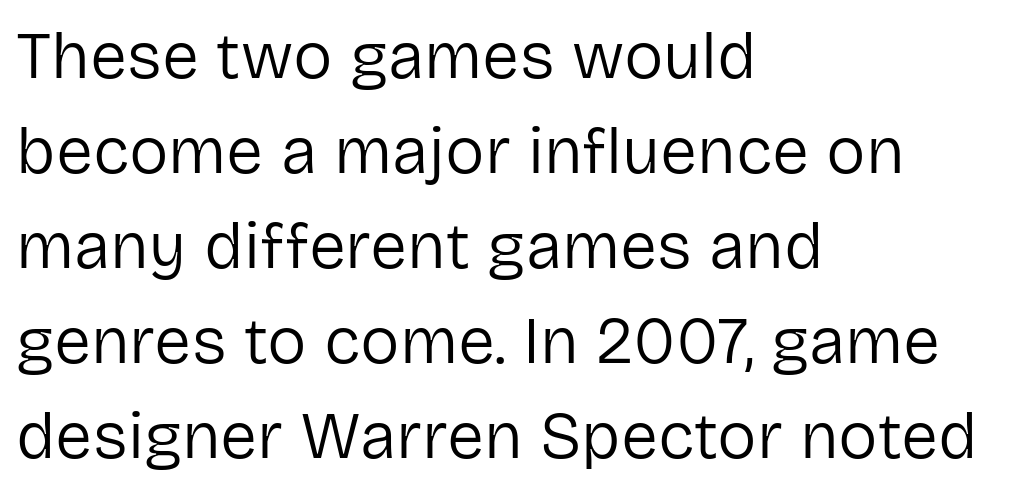
Q: Is the text bold? A: No.
Q: Is the text italic (slanted)? A: No, it is upright.
Q: Is the typeface a serif or a sans-serif typeface? A: Sans-serif.
Q: Is the text underlined? A: No.
Q: How is the paragraph aligned? A: Left-aligned.
Q: Is the spacing between letters normal or unusually wide? A: Normal.
Q: Is the spacing between lines tight, normal or loose? A: Normal.
Q: Width (condensed, normal, or wide)? A: Normal.
Q: Stroke contrast? A: Low.
Q: x-height? A: Medium.
Q: Monospaced? A: No.
